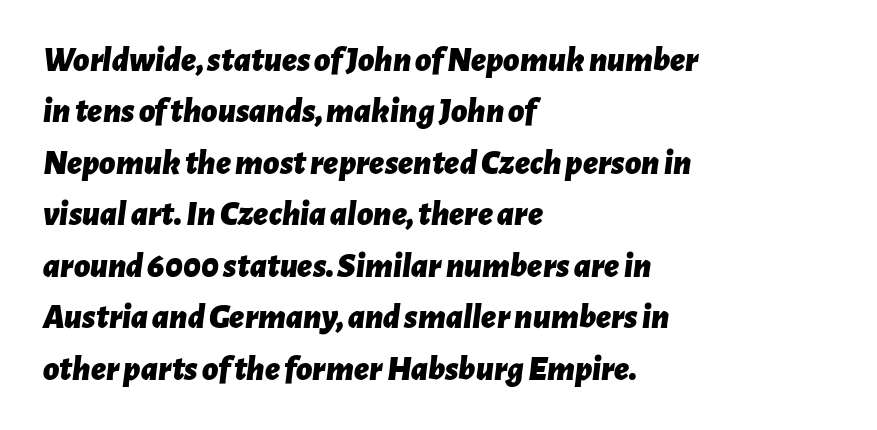
Q: Is the text bold? A: Yes.
Q: Is the text italic (slanted)? A: Yes, it leans right by about 7 degrees.
Q: Is the text underlined? A: No.
Q: How is the paragraph aligned? A: Left-aligned.
Q: Is the spacing between letters normal or unusually wide? A: Normal.
Q: Is the spacing between lines tight, normal or loose? A: Normal.
Q: Width (condensed, normal, or wide)? A: Normal.
Q: Stroke contrast? A: Low.
Q: x-height? A: Medium.
Q: Monospaced? A: No.
